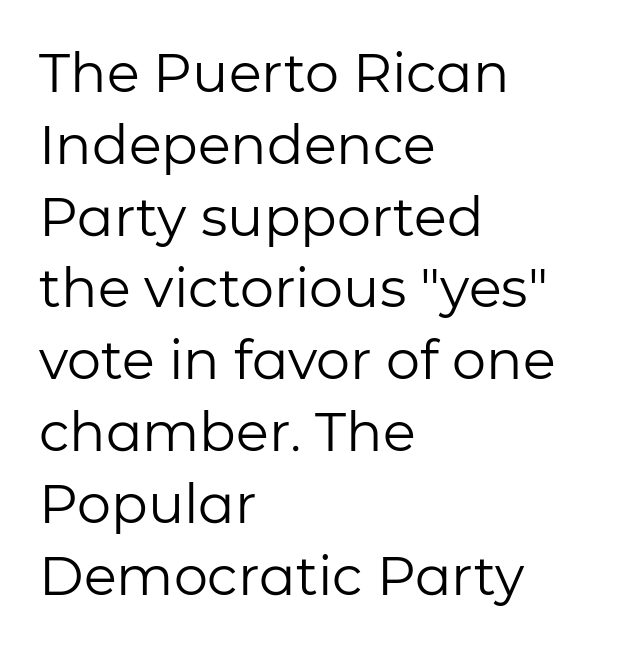
Q: Is the text bold? A: No.
Q: Is the text italic (slanted)? A: No, it is upright.
Q: Is the typeface a serif or a sans-serif typeface? A: Sans-serif.
Q: Is the text underlined? A: No.
Q: How is the paragraph aligned? A: Left-aligned.
Q: Is the spacing between letters normal or unusually wide? A: Normal.
Q: Is the spacing between lines tight, normal or loose? A: Normal.
Q: Width (condensed, normal, or wide)? A: Normal.
Q: Stroke contrast? A: Low.
Q: x-height? A: Medium.
Q: Monospaced? A: No.
